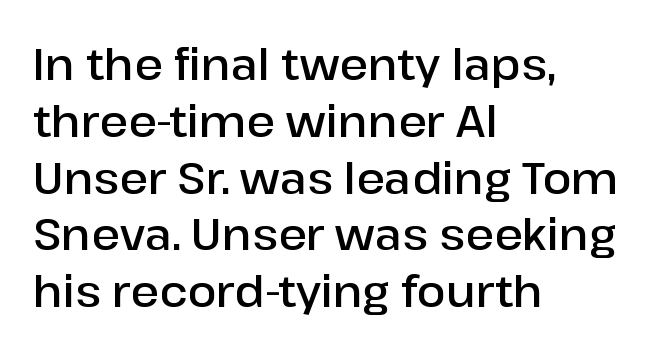
The image shows 43 px semibold sans-serif type, upright; set left-aligned, normal line spacing (1.32x), normal letter spacing, not underlined; low stroke contrast and a medium x-height.
